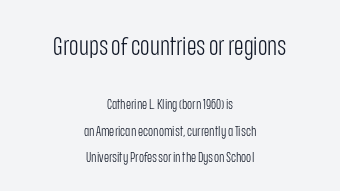
Q: Is the text bold? A: No.
Q: Is the text italic (slanted)? A: No, it is upright.
Q: Is the text underlined? A: No.
Q: How is the paragraph aligned? A: Centered.
Q: Is the spacing between letters normal or unusually wide? A: Normal.
Q: Which block of text is set in a larger size, the first (top) or the second (bottom)? A: The first (top) one.
